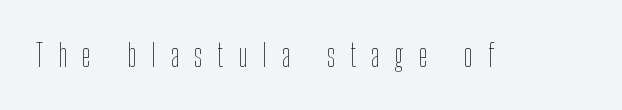
Glyph-to-glyph distance is far greater than everyday printed text. The typeface has the unassuming heft of standard copy or less. Note the varied advance widths — an 'i' is clearly narrower than an 'm'. Tall strokes in this sample are plumb rather than angled.
